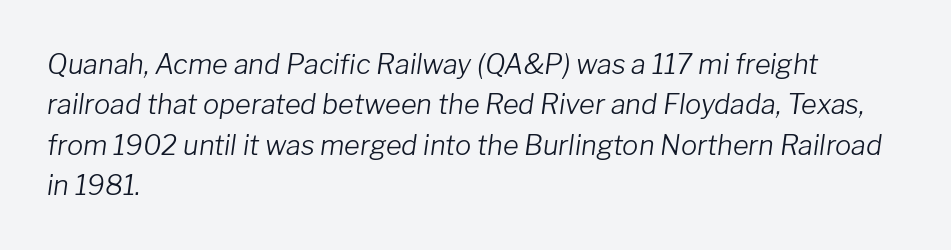
The image shows 27 px text type, italic (leaning right); set left-aligned, normal line spacing (1.5x), normal letter spacing, not underlined.
